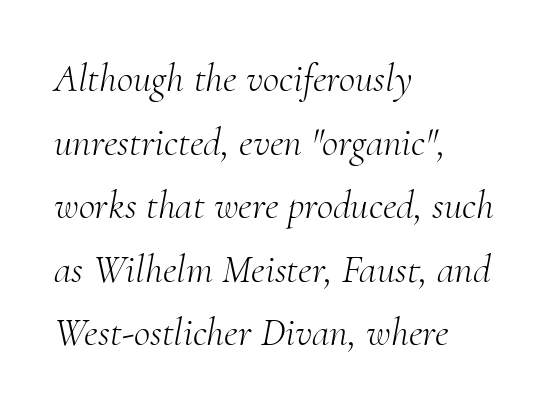
Q: Is the text bold? A: No.
Q: Is the text italic (slanted)? A: Yes, it leans right by about 10 degrees.
Q: Is the typeface a serif or a sans-serif typeface? A: Serif.
Q: Is the text underlined? A: No.
Q: How is the paragraph aligned? A: Left-aligned.
Q: Is the spacing between letters normal or unusually wide? A: Normal.
Q: Is the spacing between lines tight, normal or loose? A: Normal.
Q: Width (condensed, normal, or wide)? A: Normal.
Q: Stroke contrast? A: Medium.
Q: x-height? A: Small.
Q: Monospaced? A: No.
